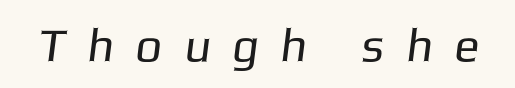
The image shows 47 px regular-weight sans-serif type; set unusually wide letter spacing (+0.46 em), not underlined; low stroke contrast and a medium x-height.
